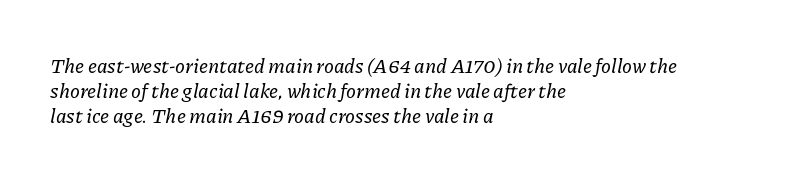
Q: Is the text italic (slanted)? A: Yes, it leans right by about 11 degrees.
Q: Is the text underlined? A: No.
Q: How is the paragraph aligned? A: Left-aligned.
Q: Is the spacing between letters normal or unusually wide? A: Normal.
Q: Is the spacing between lines tight, normal or loose? A: Normal.
